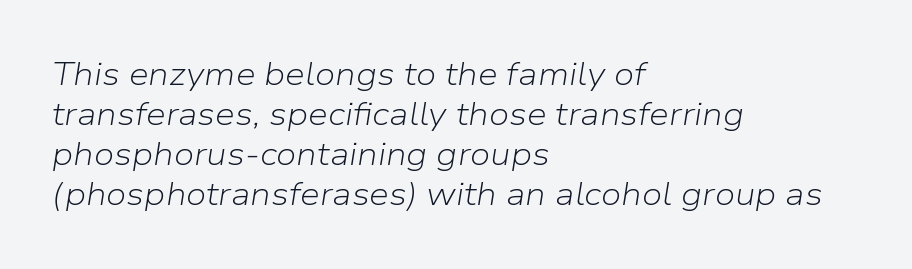
Q: Is the text bold? A: No.
Q: Is the text italic (slanted)? A: Yes, it leans right by about 9 degrees.
Q: Is the text underlined? A: No.
Q: How is the paragraph aligned? A: Left-aligned.
Q: Is the spacing between letters normal or unusually wide? A: Normal.
Q: Is the spacing between lines tight, normal or loose? A: Normal.
Q: Width (condensed, normal, or wide)? A: Normal.
Q: Stroke contrast? A: Low.
Q: x-height? A: Medium.
Q: Monospaced? A: No.
